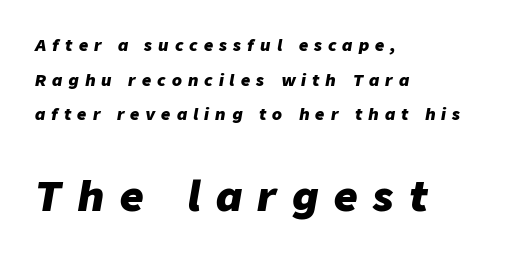
Q: Is the text bold? A: Yes.
Q: Is the text italic (slanted)? A: Yes, it leans right by about 9 degrees.
Q: Is the text underlined? A: No.
Q: How is the paragraph aligned? A: Left-aligned.
Q: Is the spacing between letters normal or unusually wide? A: Unusually wide.
Q: Is the spacing between lines tight, normal or loose? A: Loose.
Q: Which block of text is set in a larger size, the first (top) or the second (bottom)? A: The second (bottom) one.
Q: Width (condensed, normal, or wide)? A: Normal.
Q: Stroke contrast? A: Low.
Q: x-height? A: Medium.
Q: Monospaced? A: No.
